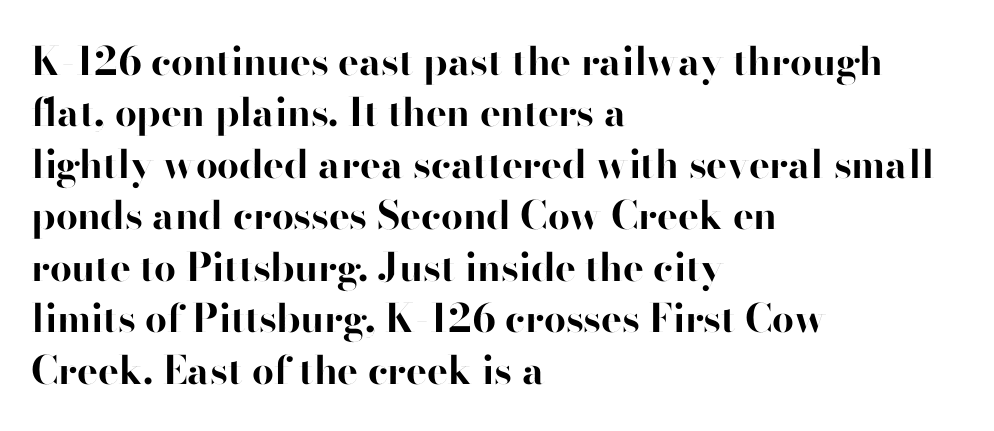
Q: Is the text bold? A: Yes.
Q: Is the text italic (slanted)? A: No, it is upright.
Q: Is the typeface a serif or a sans-serif typeface? A: Sans-serif.
Q: Is the text underlined? A: No.
Q: How is the paragraph aligned? A: Left-aligned.
Q: Is the spacing between letters normal or unusually wide? A: Normal.
Q: Is the spacing between lines tight, normal or loose? A: Normal.
Q: Width (condensed, normal, or wide)? A: Normal.
Q: Stroke contrast? A: High.
Q: x-height? A: Small.
Q: Monospaced? A: No.
